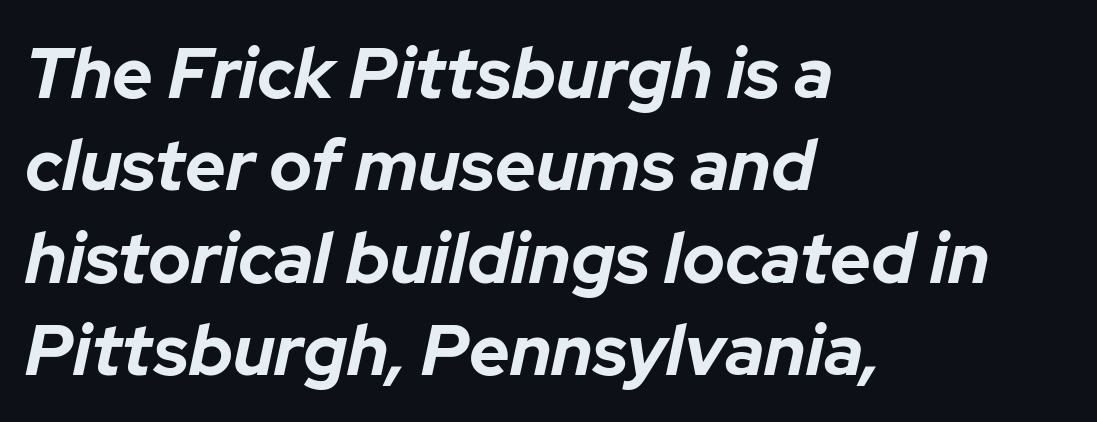
{"italic": "yes", "lean": "right", "slant_degrees": 12, "bold": "yes", "weight": "bold", "width": "normal", "stroke_contrast": "low", "x_height": "medium", "monospaced": "no", "underline": "no", "align": "left", "line_spacing": "normal", "line_spacing_ratio": 1.3, "letter_spacing": "normal", "letter_spacing_em": 0.0, "glyph_px": 71}
